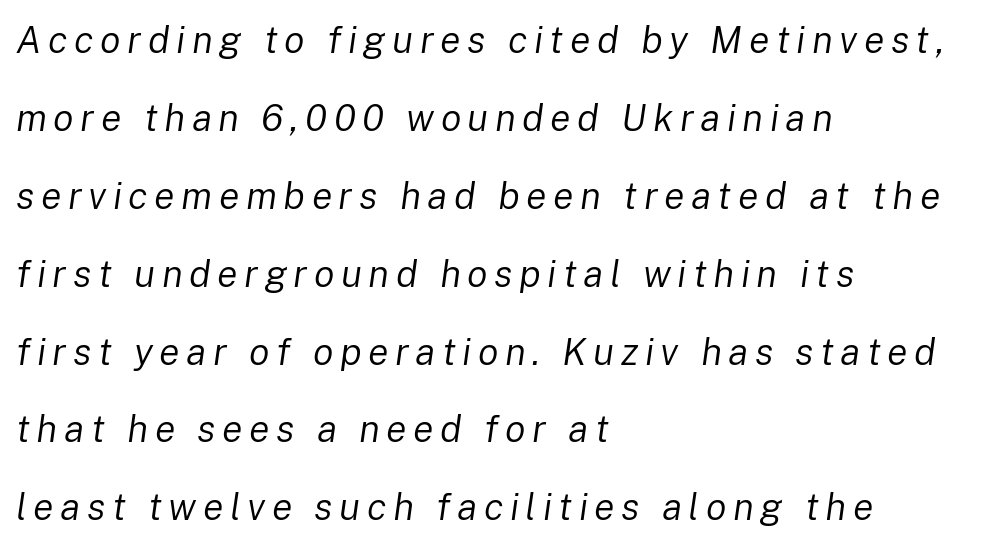
{"italic": "yes", "lean": "right", "slant_degrees": 8, "bold": "no", "weight": "regular", "width": "normal", "stroke_contrast": "low", "x_height": "medium", "monospaced": "no", "underline": "no", "align": "left", "line_spacing": "loose", "line_spacing_ratio": 2.05, "glyph_px": 38}
